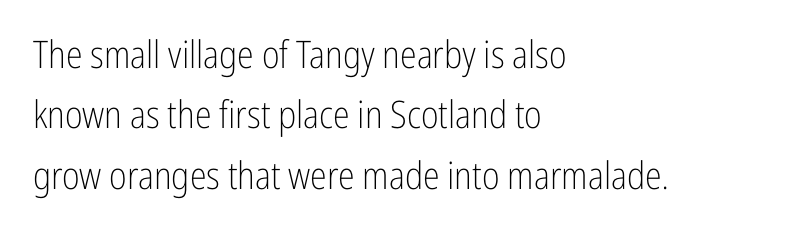
Q: Is the text bold? A: No.
Q: Is the text italic (slanted)? A: No, it is upright.
Q: Is the typeface a serif or a sans-serif typeface? A: Sans-serif.
Q: Is the text underlined? A: No.
Q: How is the paragraph aligned? A: Left-aligned.
Q: Is the spacing between letters normal or unusually wide? A: Normal.
Q: Is the spacing between lines tight, normal or loose? A: Normal.
Q: Width (condensed, normal, or wide)? A: Condensed.
Q: Stroke contrast? A: Low.
Q: x-height? A: Medium.
Q: Monospaced? A: No.
